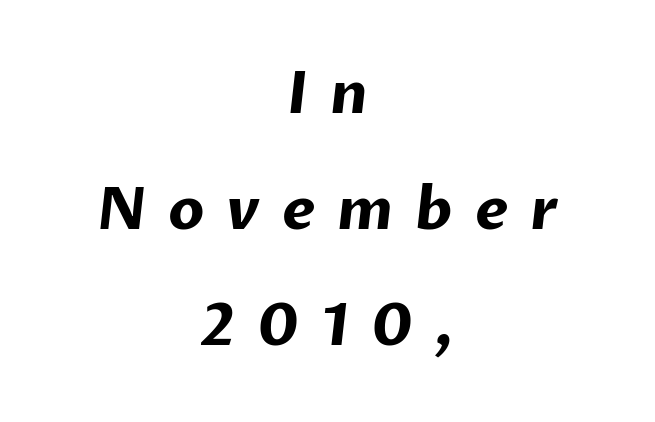
The gap between lines stays unmarked. Leading is clearly above the norm, producing a sparse column. The passage is arranged like a title page — every line centered. Varying glyph widths throughout — classic text-font behaviour.
